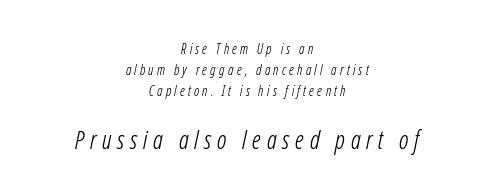
Q: Is the text bold? A: No.
Q: Is the text underlined? A: No.
Q: How is the paragraph aligned? A: Centered.
Q: Is the spacing between letters normal or unusually wide? A: Unusually wide.
Q: Is the spacing between lines tight, normal or loose? A: Normal.
Q: Which block of text is set in a larger size, the first (top) or the second (bottom)? A: The second (bottom) one.
